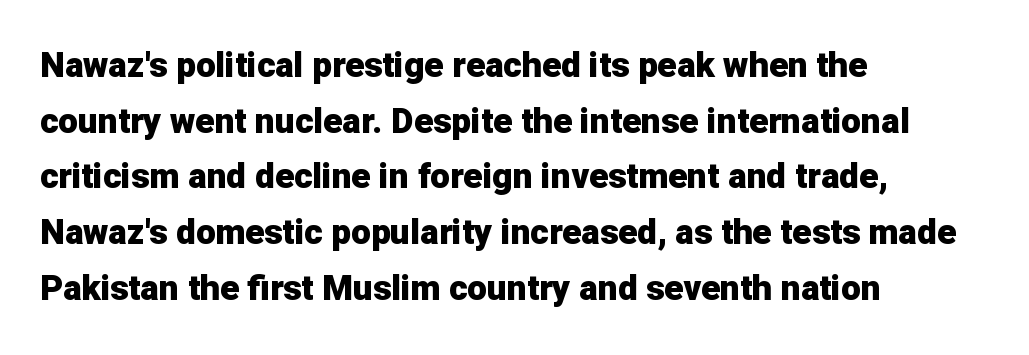
The image shows 35 px heavy sans-serif type, upright; set left-aligned, normal line spacing (1.59x), normal letter spacing, not underlined; low stroke contrast and a medium x-height.
